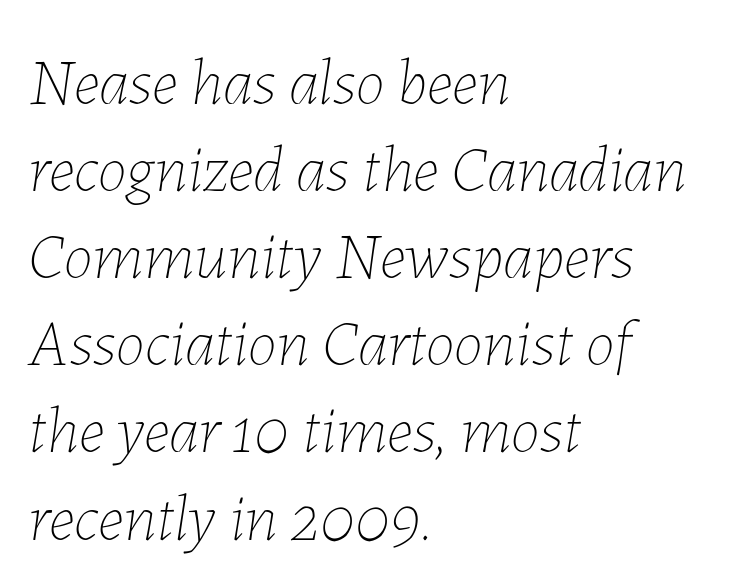
The image shows 66 px thin type, italic (leaning right); set left-aligned, normal line spacing (1.32x), normal letter spacing, not underlined; low stroke contrast and a medium x-height.
